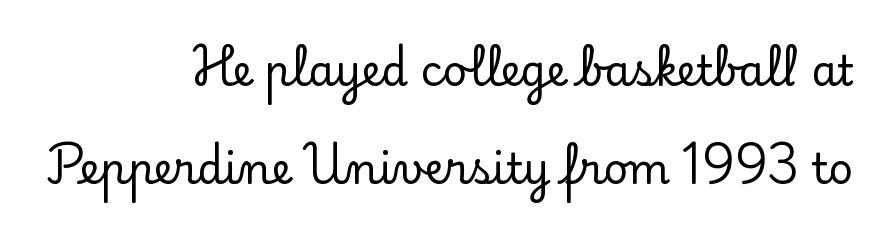
The axis of the letterforms is exactly vertical. Does extra space separate the letters? No, they use regular spacing. Varying glyph widths throughout — classic text-font behaviour. The passage shown is typeset with a serif family. Notice the wide empty band between every row — that's loose leading. Line ends are locked; line starts wander.
